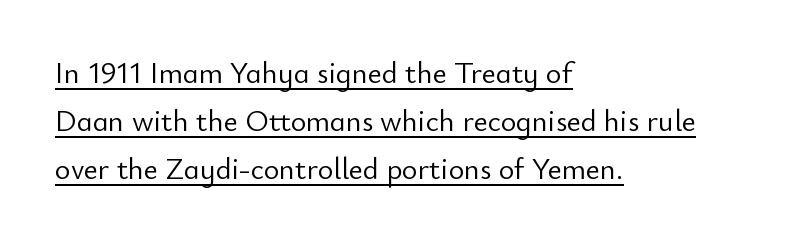
Weight: in the light-to-regular range. This sample is left-justified, so line endings fall wherever the words run out. In terms of letterspacing, this is plain default setting. This sample carries an underscore along the baseline area.
